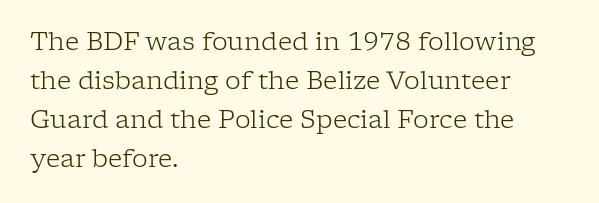
The space between consecutive lines is moderate. In terms of letterspacing, this is plain default setting. This rendering features lettering with no underline. Is the stroke heavy? The answer is a plain regular-or-lighter.
